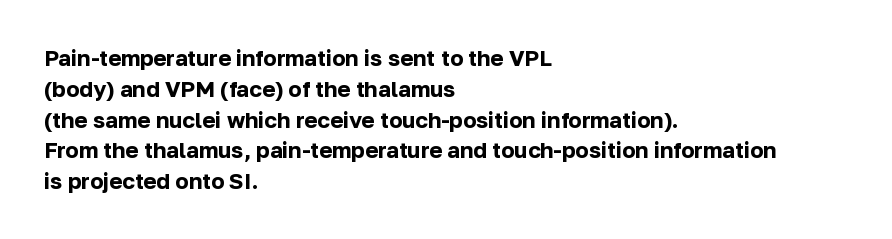
Q: Is the text bold? A: Yes.
Q: Is the text italic (slanted)? A: No, it is upright.
Q: Is the text underlined? A: No.
Q: How is the paragraph aligned? A: Left-aligned.
Q: Is the spacing between letters normal or unusually wide? A: Normal.
Q: Is the spacing between lines tight, normal or loose? A: Normal.
